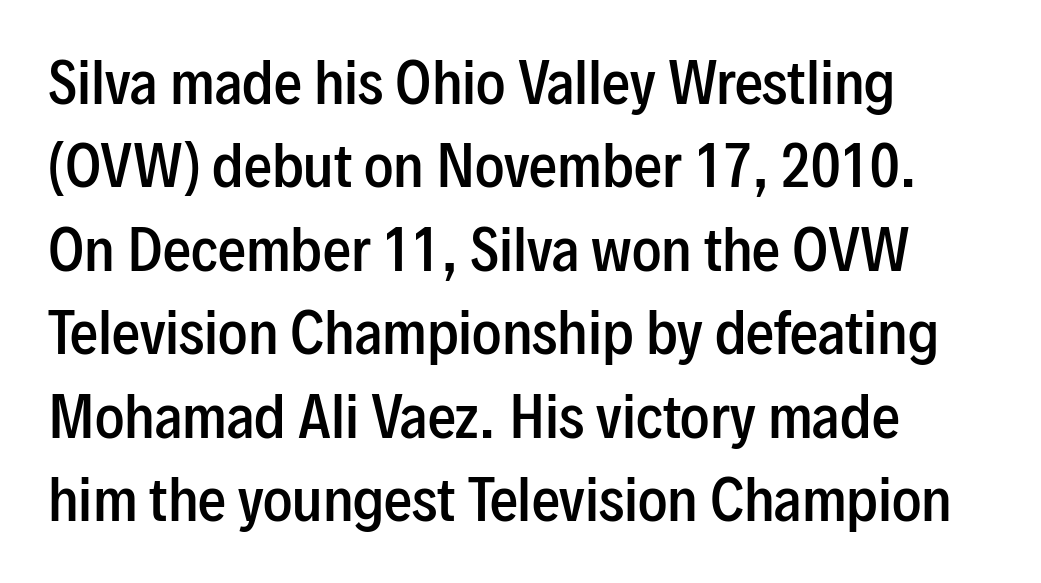
The words here are not underlined. The rendering uses a moderate line-height, typical for paragraphs. The rendering uses natural spacing where letterforms have individual widths. The paragraph shown leans on its left margin. To sum up the face: it is a sans, with no serifs.
